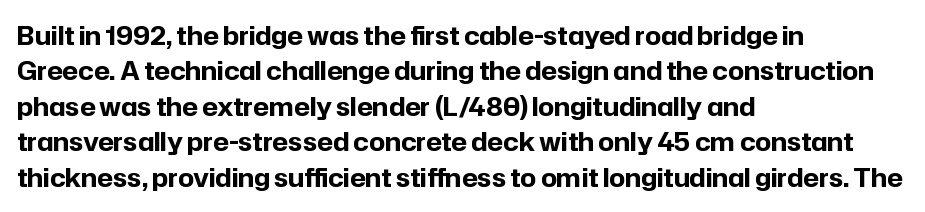
The strokes are fattened all the way to bold. Does the copy run flush right? No — it runs flush left. The face used here is rendered with its standard letterfit. Does the leading feel generous? No, just average. The typography opts for an upright posture over an oblique one.
